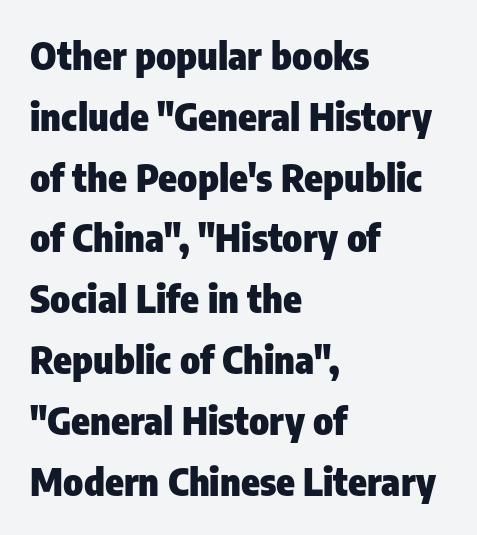
The setting favours the left margin, as ordinary paragraphs usually do. The space beneath each line is pristine and unruled. The type sits square on the baseline with zero lean. The characters display no serif detailing; their extremities are plain. Notice how descenders clear the ascenders below comfortably — that's standard leading. Observe the ordinary spacing: letters are neighbours, not strangers.
